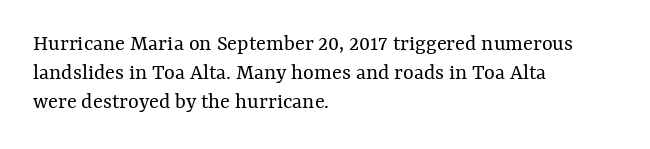
Nothing unusual about the tracking: characters are spaced as the font intends. Caption: multi-line text, flush left, ragged right. How would I describe the line gaps? Plain and ordinary. Unbolded letterforms with no extra heft.
